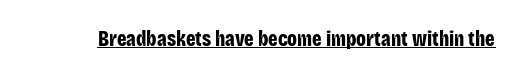
Emphasis is given by a line drawn under the lettering. Weight: bold. Honestly, the letter spacing is just normal — you wouldn't notice it. Is there any slant? The stems are plumb.
